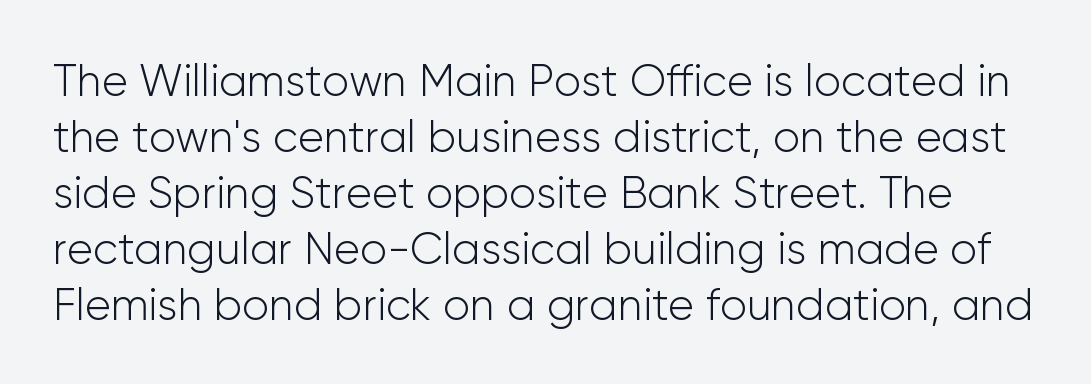
The image shows 44 px light sans-serif type, upright; set normal line spacing (1.27x), normal letter spacing, not underlined; low stroke contrast and a medium x-height.
